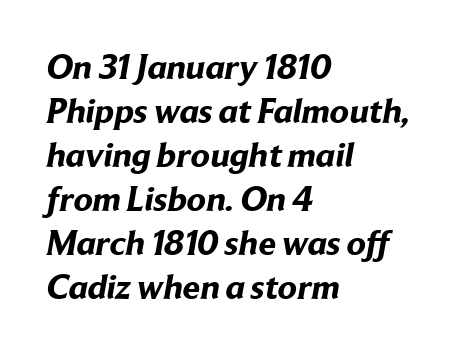
{"serif": "no", "bold": "yes", "weight": "bold", "width": "normal", "stroke_contrast": "low", "x_height": "medium", "monospaced": "no", "underline": "no", "align": "left", "line_spacing": "normal", "line_spacing_ratio": 1.26, "letter_spacing": "normal", "letter_spacing_em": 0.0, "glyph_px": 35}
